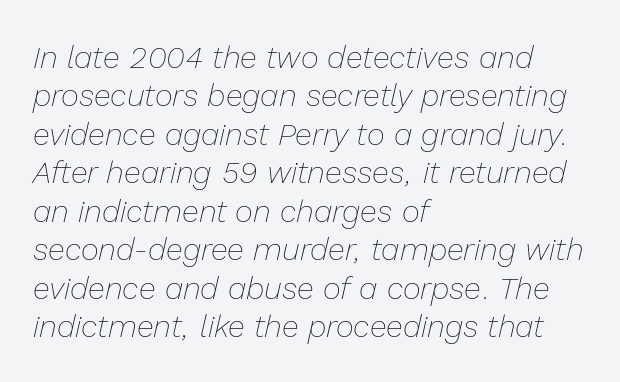
{"italic": "yes", "lean": "right", "slant_degrees": 13, "bold": "no", "weight": "thin", "width": "normal", "stroke_contrast": "low", "x_height": "medium", "monospaced": "no", "underline": "no", "align": "left", "line_spacing_ratio": 1.24, "letter_spacing": "normal", "letter_spacing_em": 0.0, "glyph_px": 31}
